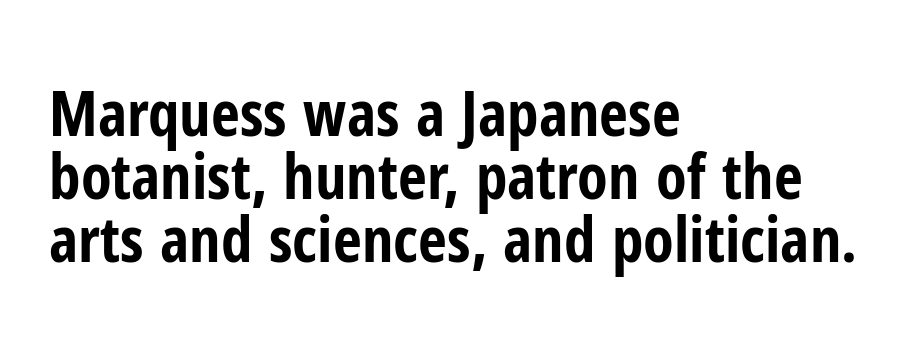
{"serif": "no", "italic": "no", "bold": "yes", "weight": "bold", "width": "condensed", "stroke_contrast": "low", "x_height": "medium", "monospaced": "no", "underline": "no", "align": "left", "line_spacing": "tight", "line_spacing_ratio": 1.0, "letter_spacing": "normal", "letter_spacing_em": 0.0, "glyph_px": 63}
